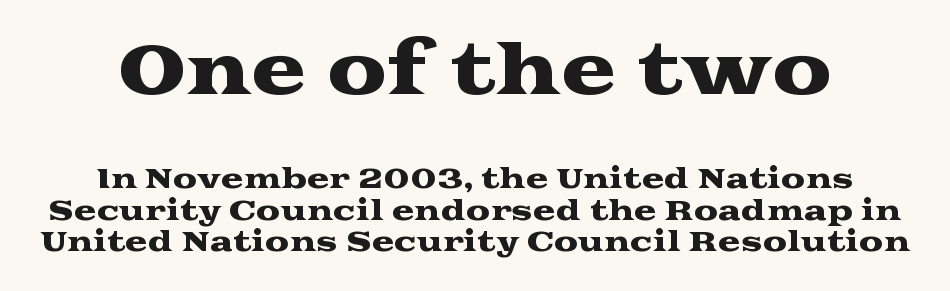
The image shows 67 px wide serif type, upright; set line spacing 1.16x, normal letter spacing, not underlined; the first (top) block is 2.48x larger; medium stroke contrast and a medium x-height.
